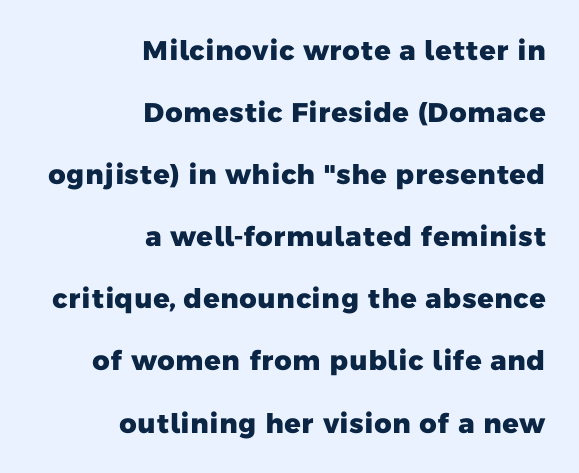
Q: Is the text bold? A: Yes.
Q: Is the text underlined? A: No.
Q: How is the paragraph aligned? A: Right-aligned.
Q: Is the spacing between letters normal or unusually wide? A: Normal.
Q: Is the spacing between lines tight, normal or loose? A: Loose.
